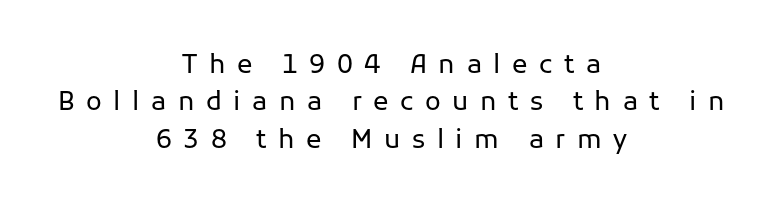
{"italic": "no", "bold": "no", "underline": "no", "align": "center", "line_spacing": "normal", "line_spacing_ratio": 1.44, "letter_spacing": "wide", "letter_spacing_em": 0.44, "glyph_px": 26}
